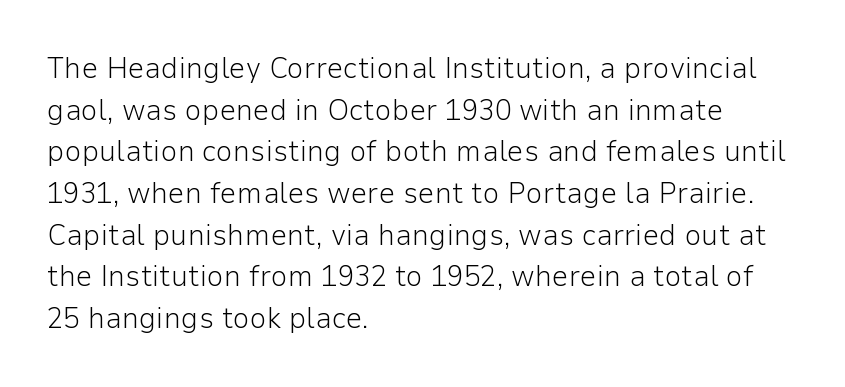
Q: Is the text bold? A: No.
Q: Is the text italic (slanted)? A: No, it is upright.
Q: Is the typeface a serif or a sans-serif typeface? A: Sans-serif.
Q: Is the text underlined? A: No.
Q: How is the paragraph aligned? A: Left-aligned.
Q: Is the spacing between letters normal or unusually wide? A: Normal.
Q: Is the spacing between lines tight, normal or loose? A: Normal.
Q: Width (condensed, normal, or wide)? A: Normal.
Q: Stroke contrast? A: Low.
Q: x-height? A: Medium.
Q: Monospaced? A: No.
